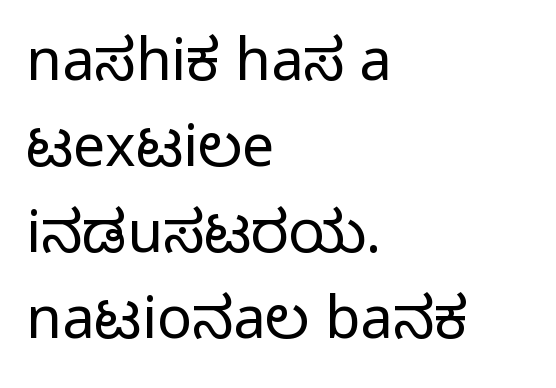
The image shows 58 px regular-weight sans-serif type, upright; set left-aligned, normal line spacing (1.48x), normal letter spacing, not underlined; low stroke contrast and a medium x-height.
